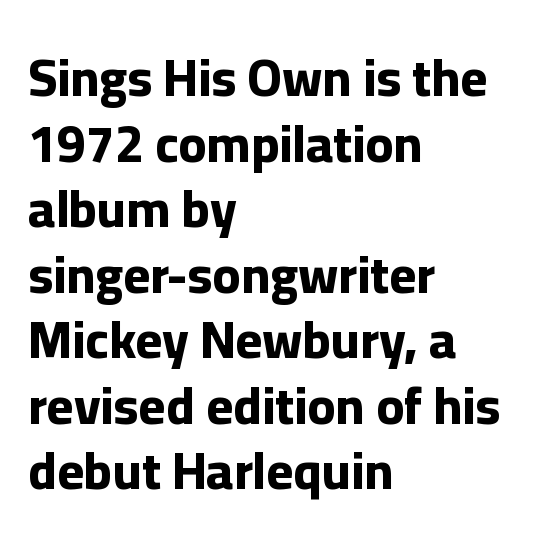
Spacing verdict: proportional, widths tailored to each character. The typesetting leans heavy: a genuine bold. The lines are quadded left. No feet cap the strokes, marking this as sans-serif type. Italic: no, the glyphs are upright roman. Honestly, the letter spacing is just normal — you wouldn't notice it.
